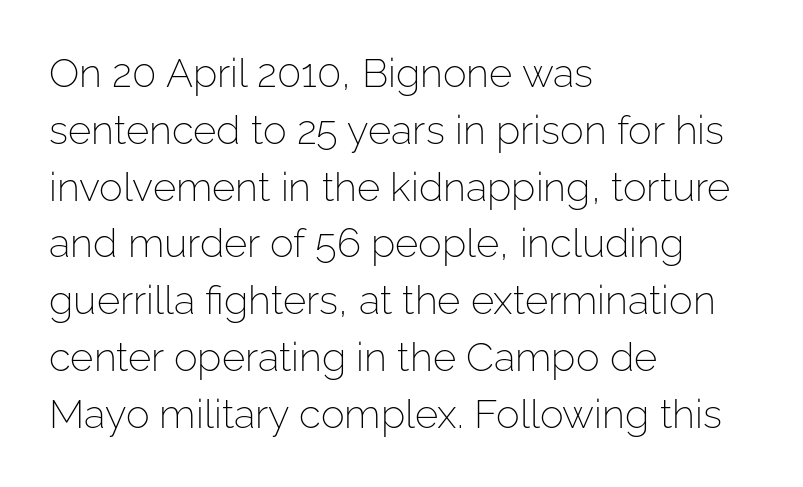
The image shows 40 px light sans-serif type, upright; set left-aligned, normal line spacing (1.42x), normal letter spacing, not underlined; low stroke contrast and a medium x-height.
